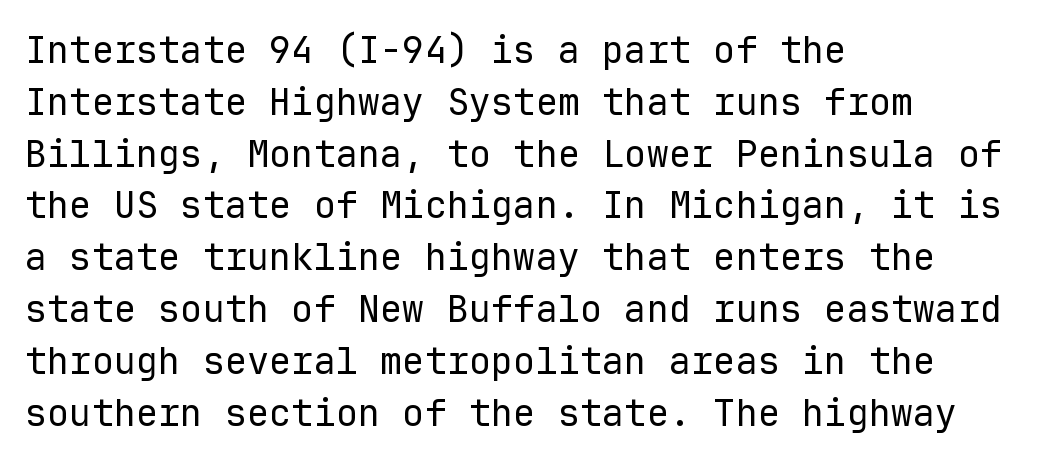
Q: Is the text bold? A: No.
Q: Is the text italic (slanted)? A: No, it is upright.
Q: Is the typeface a serif or a sans-serif typeface? A: Sans-serif.
Q: Is the text underlined? A: No.
Q: How is the paragraph aligned? A: Left-aligned.
Q: Is the spacing between letters normal or unusually wide? A: Normal.
Q: Is the spacing between lines tight, normal or loose? A: Normal.
Q: Width (condensed, normal, or wide)? A: Normal.
Q: Stroke contrast? A: Low.
Q: x-height? A: Medium.
Q: Monospaced? A: Yes.
